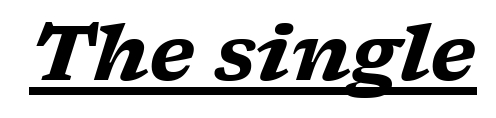
The image shows 77 px heavy, wide serif type, italic (leaning right); set normal letter spacing, underlined; low stroke contrast and a medium x-height.
